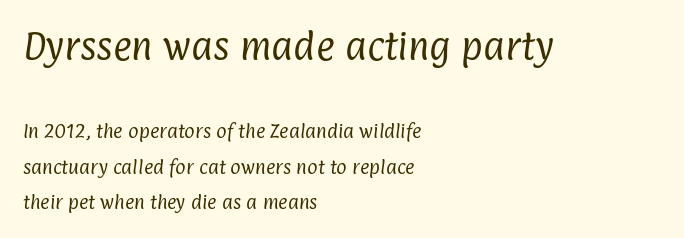
The image shows 32 px regular-weight, condensed sans-serif type; set left-aligned, loose line spacing (2.21x), normal letter spacing, not underlined; the first (top) block is 2.0x larger; low stroke contrast and a medium x-height.
